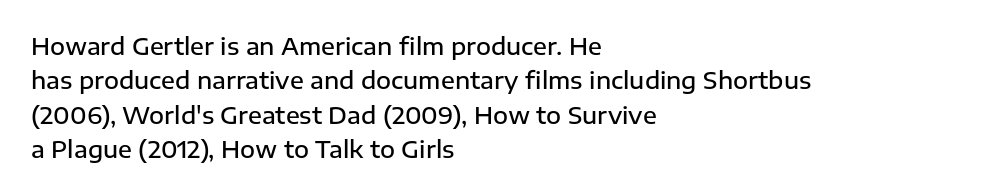
{"italic": "no", "bold": "semi", "underline": "no", "align": "left", "line_spacing": "normal", "line_spacing_ratio": 1.5, "letter_spacing": "normal", "letter_spacing_em": 0.0, "glyph_px": 23}
